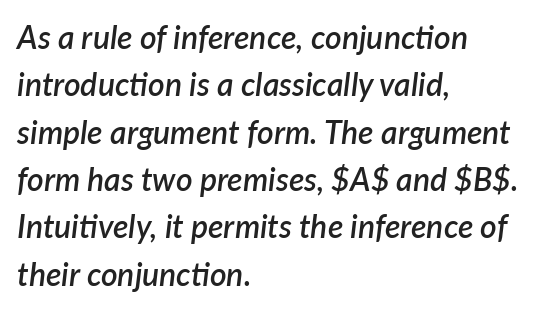
{"italic": "yes", "lean": "right", "slant_degrees": 7, "bold": "semi", "weight": "semibold", "width": "normal", "stroke_contrast": "low", "x_height": "medium", "monospaced": "no", "underline": "no", "align": "left", "line_spacing": "normal", "line_spacing_ratio": 1.48, "letter_spacing": "normal", "letter_spacing_em": 0.0, "glyph_px": 32}
